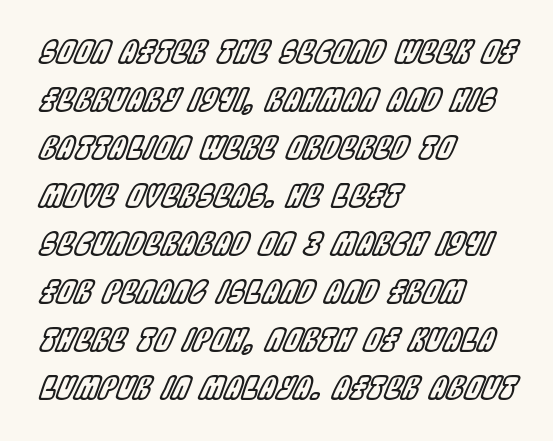
{"italic": "yes", "lean": "right", "slant_degrees": 22, "width": "condensed", "x_height": "large", "monospaced": "no", "underline": "no", "align": "left", "line_spacing": "normal", "line_spacing_ratio": 1.55, "letter_spacing": "normal", "letter_spacing_em": 0.0, "glyph_px": 31}
